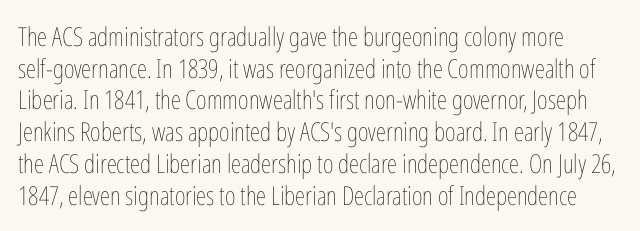
{"italic": "no", "bold": "no", "underline": "no", "line_spacing_ratio": 1.22, "letter_spacing": "normal", "letter_spacing_em": 0.0, "glyph_px": 26}
